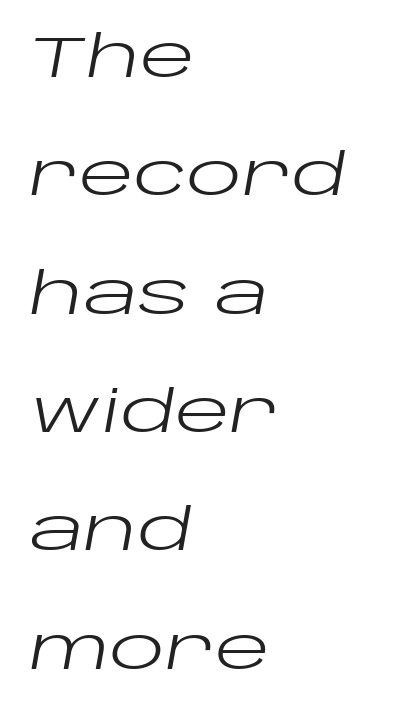
This sample has the flowing, uneven cadence of proportional lettering. Words appear dense and cohesive because spacing is normal. Caption: face not bold, strokes unweighted. A typesetter would mark this as italic. Anything drawn beneath the words? Only blank space.
